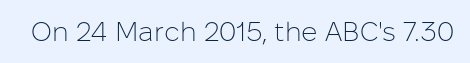
Q: Is the text bold? A: No.
Q: Is the text italic (slanted)? A: No, it is upright.
Q: Is the text underlined? A: No.
Q: Is the spacing between letters normal or unusually wide? A: Normal.
